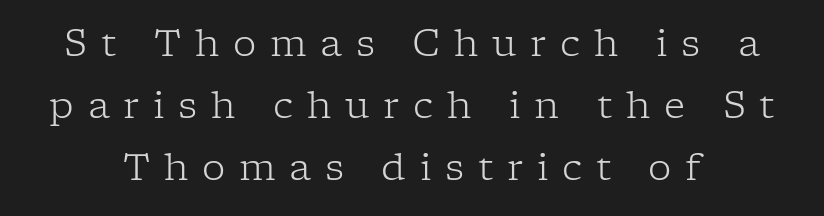
Q: Is the text bold? A: No.
Q: Is the text italic (slanted)? A: No, it is upright.
Q: Is the typeface a serif or a sans-serif typeface? A: Serif.
Q: Is the text underlined? A: No.
Q: How is the paragraph aligned? A: Centered.
Q: Is the spacing between letters normal or unusually wide? A: Unusually wide.
Q: Is the spacing between lines tight, normal or loose? A: Normal.
Q: Width (condensed, normal, or wide)? A: Normal.
Q: Stroke contrast? A: Low.
Q: x-height? A: Medium.
Q: Monospaced? A: No.
